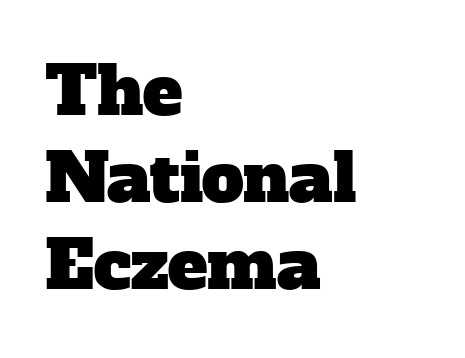
The image shows 67 px serif type; set left-aligned, normal line spacing (1.3x), normal letter spacing, not underlined; low stroke contrast and a medium x-height.
